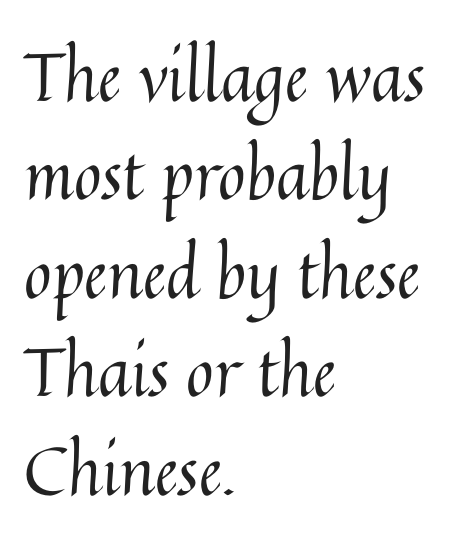
The image shows 67 px regular-weight type; set left-aligned, normal line spacing (1.47x), normal letter spacing, not underlined; medium stroke contrast and a medium x-height.
